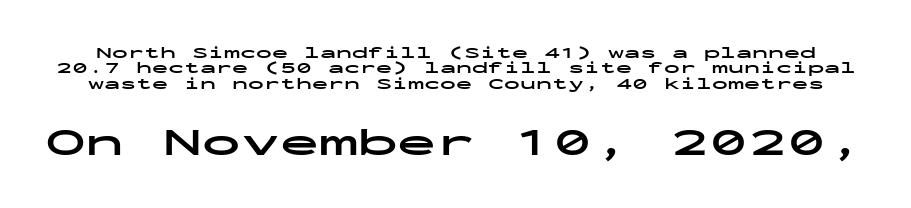
{"serif": "no", "italic": "no", "bold": "yes", "weight": "bold", "width": "wide", "stroke_contrast": "low", "x_height": "medium", "monospaced": "yes", "underline": "no", "line_spacing": "tight", "line_spacing_ratio": 0.96, "letter_spacing": "normal", "letter_spacing_em": 0.0, "larger_block": "second", "size_ratio": 2.44, "glyph_px": 39}
